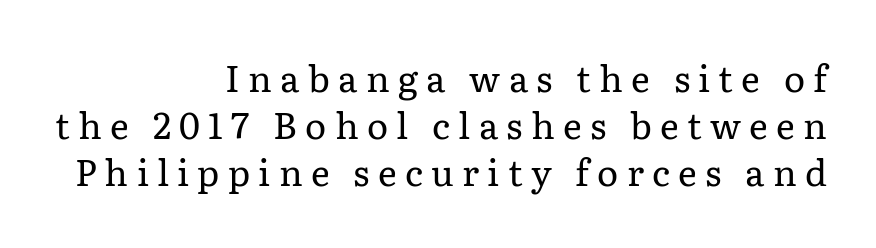
Q: Is the text bold? A: No.
Q: Is the text italic (slanted)? A: No, it is upright.
Q: Is the typeface a serif or a sans-serif typeface? A: Serif.
Q: Is the text underlined? A: No.
Q: How is the paragraph aligned? A: Right-aligned.
Q: Is the spacing between letters normal or unusually wide? A: Unusually wide.
Q: Is the spacing between lines tight, normal or loose? A: Normal.
Q: Width (condensed, normal, or wide)? A: Normal.
Q: Stroke contrast? A: Low.
Q: x-height? A: Medium.
Q: Monospaced? A: No.
